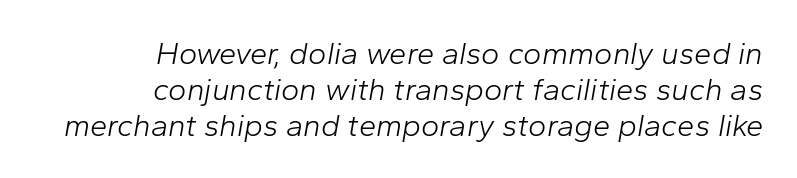
Q: Is the text bold? A: No.
Q: Is the text italic (slanted)? A: Yes, it leans right by about 10 degrees.
Q: Is the text underlined? A: No.
Q: How is the paragraph aligned? A: Right-aligned.
Q: Is the spacing between letters normal or unusually wide? A: Normal.
Q: Width (condensed, normal, or wide)? A: Normal.
Q: Stroke contrast? A: Low.
Q: x-height? A: Medium.
Q: Monospaced? A: No.
